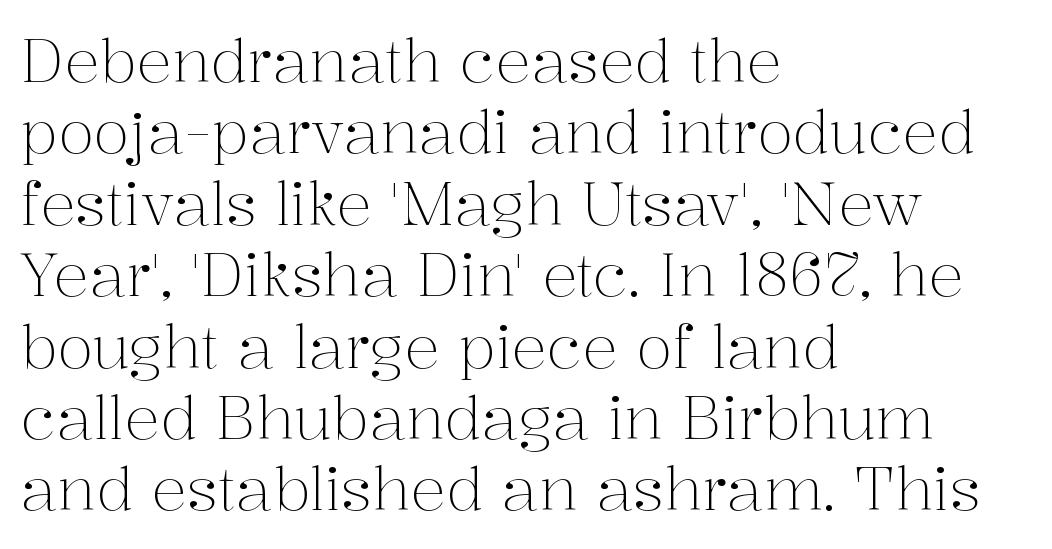
Descenders hang freely into open space. Is the letter spacing exaggerated? No — it looks like the ordinary default. The passage shown is not bold in any degree. Tall strokes in this sample are plumb rather than angled.
